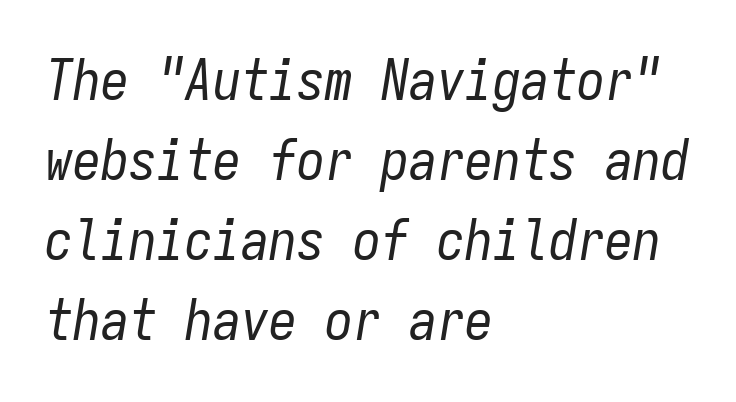
{"italic": "yes", "lean": "right", "slant_degrees": 9, "bold": "no", "weight": "regular", "width": "condensed", "stroke_contrast": "low", "x_height": "medium", "monospaced": "yes", "underline": "no", "align": "left", "line_spacing": "normal", "line_spacing_ratio": 1.43, "letter_spacing": "normal", "letter_spacing_em": 0.0, "glyph_px": 56}
